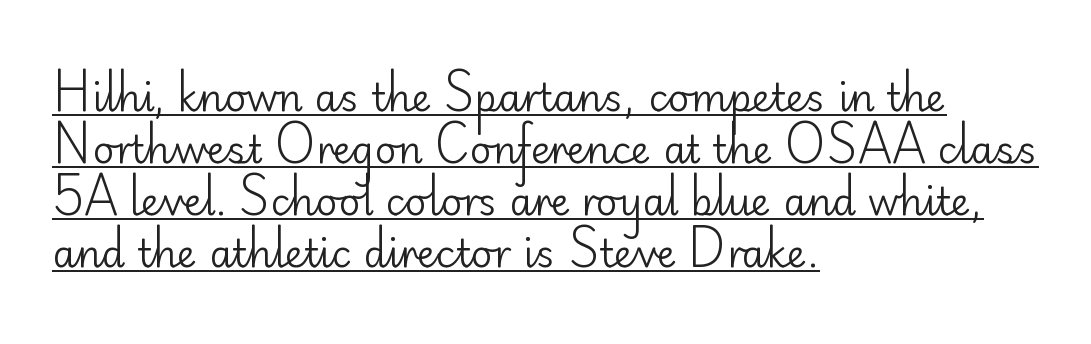
Q: Is the text bold? A: No.
Q: Is the text italic (slanted)? A: No, it is upright.
Q: Is the typeface a serif or a sans-serif typeface? A: Sans-serif.
Q: Is the text underlined? A: Yes.
Q: How is the paragraph aligned? A: Left-aligned.
Q: Is the spacing between letters normal or unusually wide? A: Normal.
Q: Is the spacing between lines tight, normal or loose? A: Normal.
Q: Width (condensed, normal, or wide)? A: Normal.
Q: Stroke contrast? A: Low.
Q: x-height? A: Small.
Q: Monospaced? A: No.
